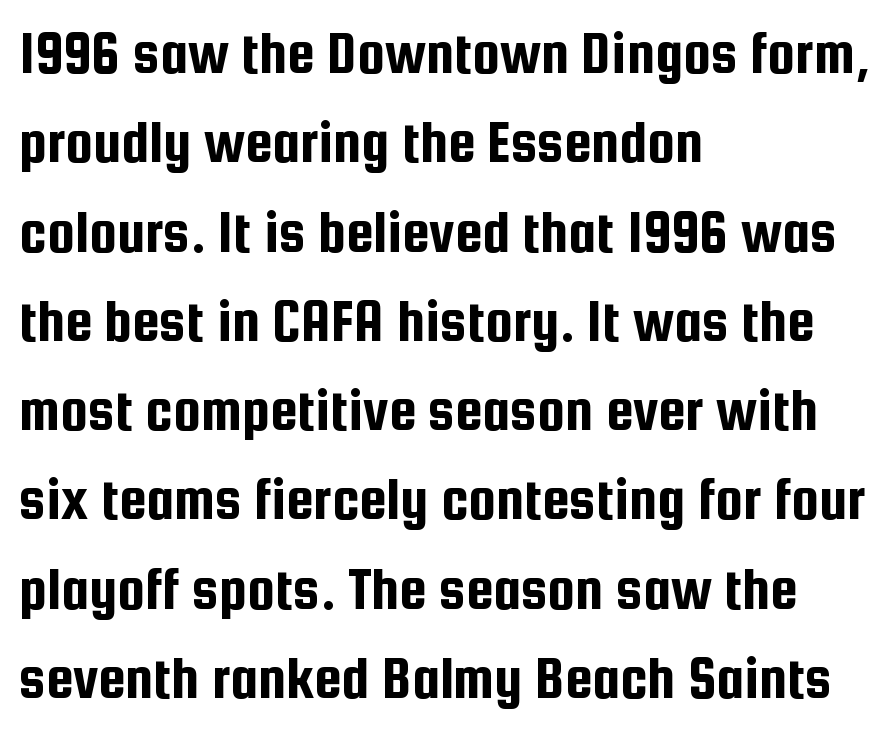
Regular leading. Layout note: lines flush left. Between one letter and the next there's only the usual sliver of space. You can tell it's not italic because the verticals are truly vertical.
